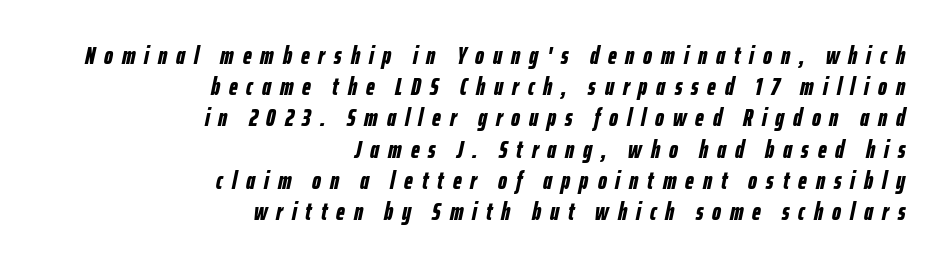
Q: Is the text bold? A: Yes.
Q: Is the text italic (slanted)? A: Yes, it leans right by about 12 degrees.
Q: Is the text underlined? A: No.
Q: How is the paragraph aligned? A: Right-aligned.
Q: Is the spacing between letters normal or unusually wide? A: Unusually wide.
Q: Is the spacing between lines tight, normal or loose? A: Normal.
